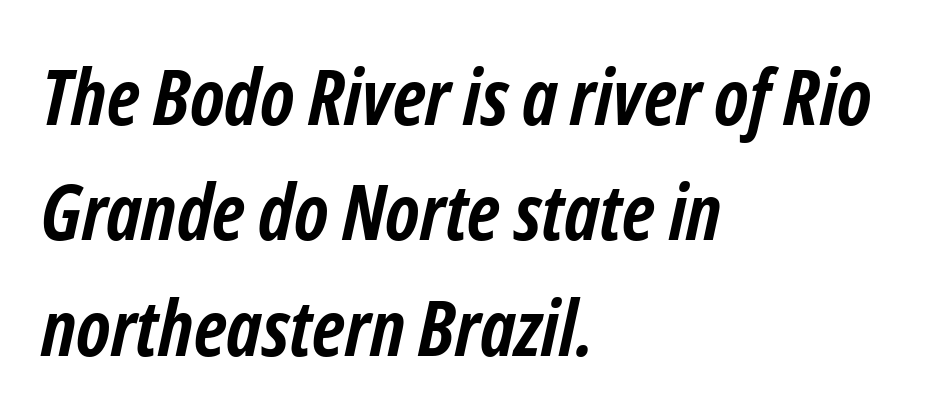
The image shows 78 px semibold, condensed type, italic (leaning right); set left-aligned, normal line spacing (1.48x), normal letter spacing, not underlined; low stroke contrast and a medium x-height.
